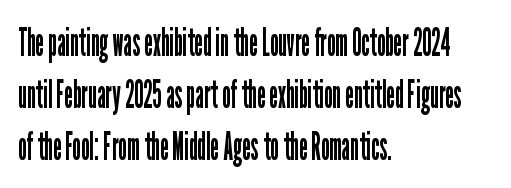
{"serif": "no", "italic": "no", "bold": "no", "weight": "regular", "width": "condensed", "stroke_contrast": "low", "x_height": "medium", "monospaced": "no", "underline": "no", "align": "left", "line_spacing": "normal", "line_spacing_ratio": 1.33, "letter_spacing": "normal", "letter_spacing_em": 0.0, "glyph_px": 39}
